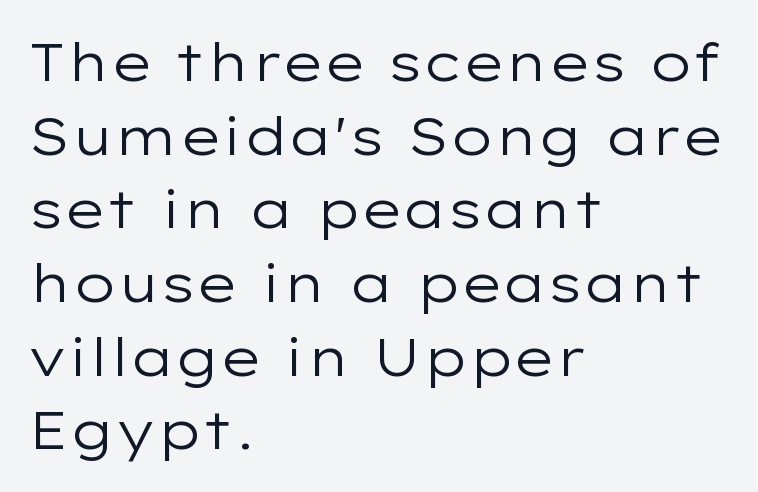
The image shows 53 px regular-weight, wide sans-serif type, upright; set left-aligned, normal line spacing (1.39x), normal letter spacing, not underlined; low stroke contrast and a medium x-height.
